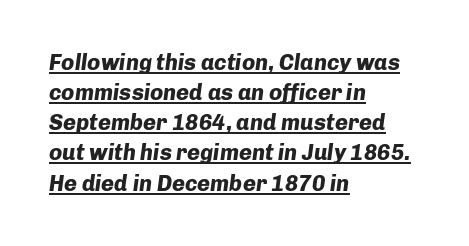
Q: Is the text bold? A: Yes.
Q: Is the text italic (slanted)? A: Yes, it leans right by about 8 degrees.
Q: Is the text underlined? A: Yes.
Q: How is the paragraph aligned? A: Left-aligned.
Q: Is the spacing between letters normal or unusually wide? A: Normal.
Q: Is the spacing between lines tight, normal or loose? A: Normal.
